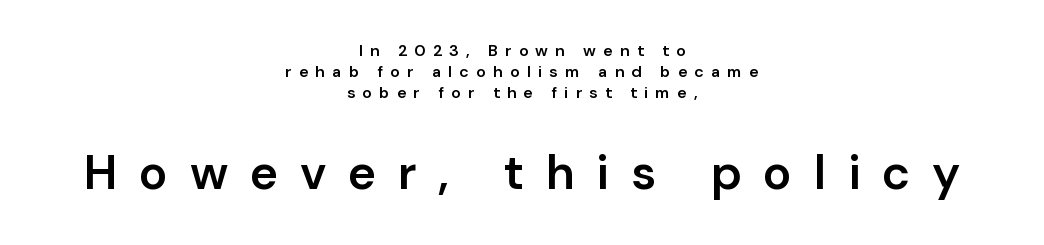
The image shows 48 px semibold sans-serif type, upright; set centered, normal line spacing (1.31x), unusually wide letter spacing (+0.45 em), not underlined; the second (bottom) block is 3.0x larger; low stroke contrast and a medium x-height.
